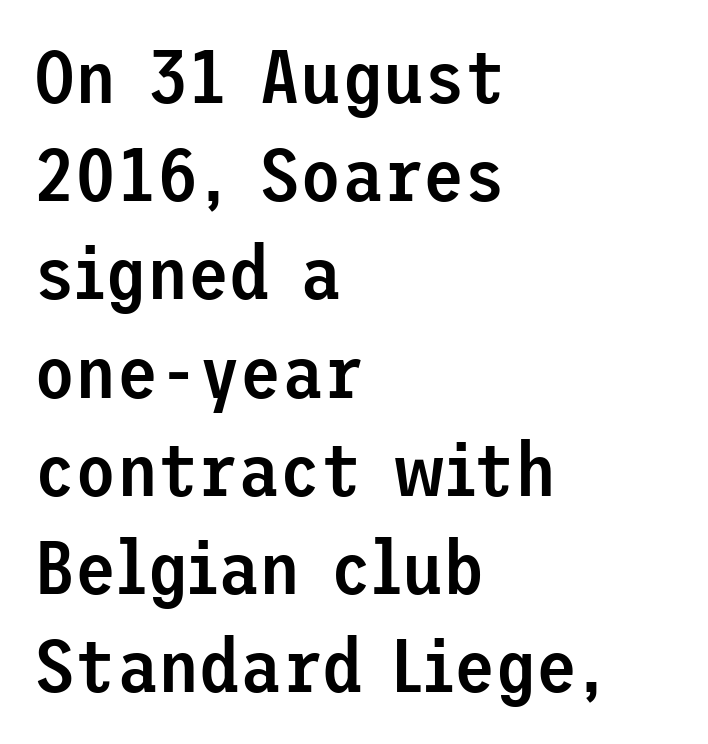
{"serif": "no", "italic": "no", "bold": "semi", "weight": "semibold", "width": "normal", "stroke_contrast": "low", "x_height": "medium", "underline": "no", "align": "left", "line_spacing": "normal", "line_spacing_ratio": 1.31, "letter_spacing": "normal", "letter_spacing_em": 0.0, "glyph_px": 75}
